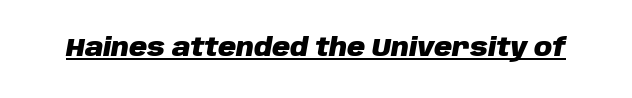
Q: Is the text bold? A: Yes.
Q: Is the text italic (slanted)? A: Yes, it leans right by about 10 degrees.
Q: Is the text underlined? A: Yes.
Q: Is the spacing between letters normal or unusually wide? A: Normal.
